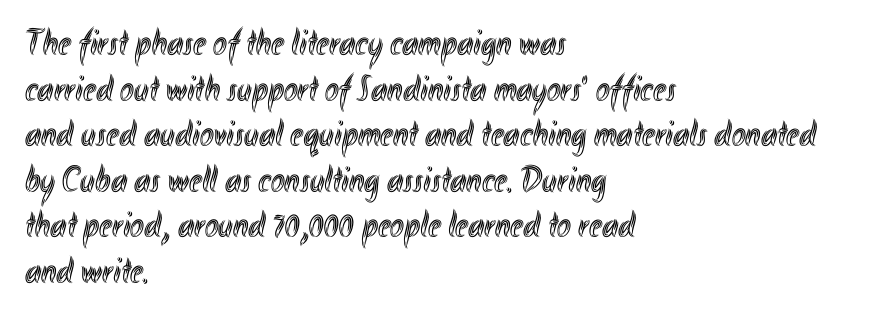
The type is set solid horizontally, with unmodified tracking. Horizontal alignment here is leftward, the default for most running prose. Think of a printed novel: that variable character pitch is what you see here. Descenders hang freely into open space.
